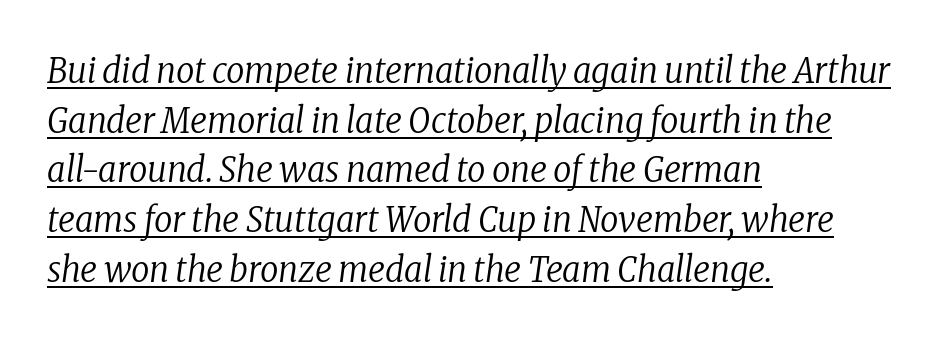
The image shows 36 px regular-weight, condensed serif type, italic (leaning right); set left-aligned, normal line spacing (1.38x), normal letter spacing, underlined; low stroke contrast and a medium x-height.
